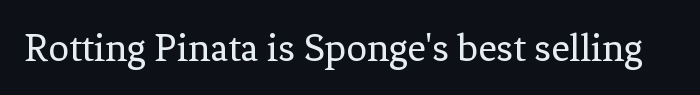
The letterforms sit shoulder to shoulder at normal distance. Here the designer chose a conventional face with non-uniform glyph widths. Unlike italic type, these characters show no tilt at all. Unlike a clean sans, this face finishes its strokes with serifs. Caption: face not bold, strokes unweighted. Underlining? Definitely not there.
